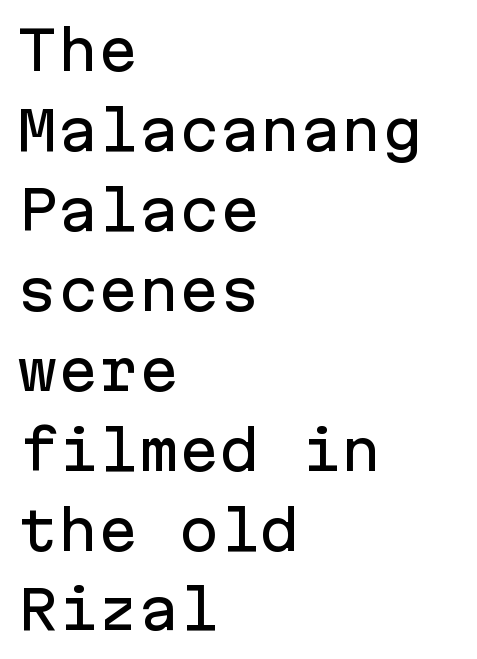
Each letter's strokes conclude bluntly, with no projecting serifs. The letterforms sit shoulder to shoulder at normal distance. Horizontally, the lines are justified to the leading edge only. Spacing verdict: monospaced, one width for all characters.
